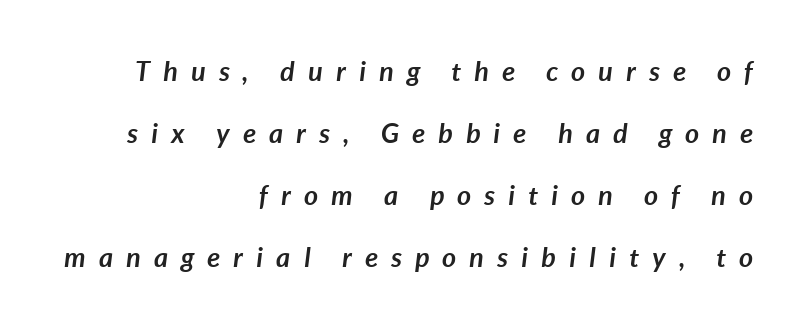
Q: Is the text bold? A: Yes.
Q: Is the text italic (slanted)? A: Yes, it leans right by about 7 degrees.
Q: Is the text underlined? A: No.
Q: How is the paragraph aligned? A: Right-aligned.
Q: Is the spacing between letters normal or unusually wide? A: Unusually wide.
Q: Is the spacing between lines tight, normal or loose? A: Loose.
